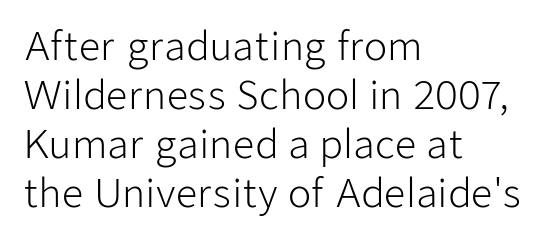
Q: Is the text bold? A: No.
Q: Is the text italic (slanted)? A: No, it is upright.
Q: Is the typeface a serif or a sans-serif typeface? A: Sans-serif.
Q: Is the text underlined? A: No.
Q: How is the paragraph aligned? A: Left-aligned.
Q: Is the spacing between letters normal or unusually wide? A: Normal.
Q: Is the spacing between lines tight, normal or loose? A: Normal.
Q: Width (condensed, normal, or wide)? A: Normal.
Q: Stroke contrast? A: Low.
Q: x-height? A: Medium.
Q: Monospaced? A: No.
